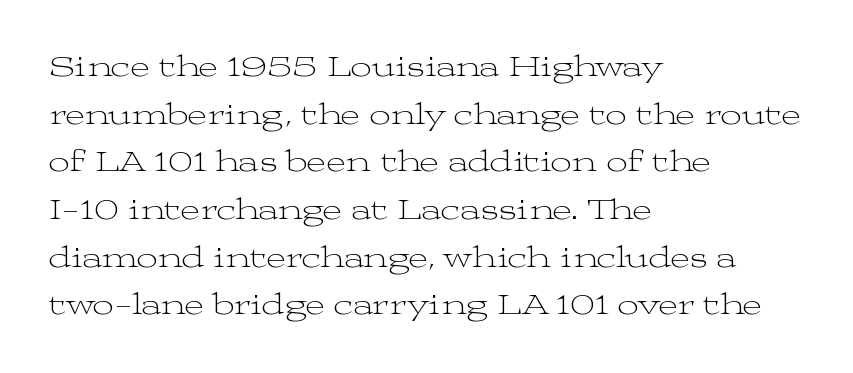
Font category for this specimen: serif. The font is comparable to plain body text, perhaps lighter. Spacing between characters is what you'd get straight out of the box. A typesetter would mark this as roman, not italic.
